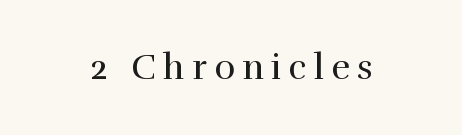
The image shows 35 px regular-weight serif type, upright; set unusually wide letter spacing (+0.21 em), not underlined; a medium x-height.
